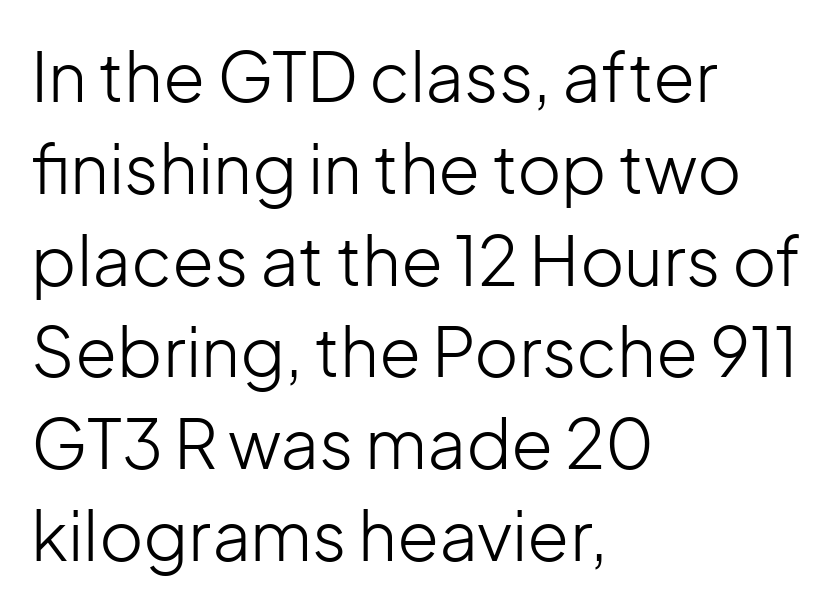
The image shows 68 px light sans-serif type, upright; set left-aligned, normal line spacing (1.35x), normal letter spacing, not underlined; low stroke contrast and a medium x-height.
